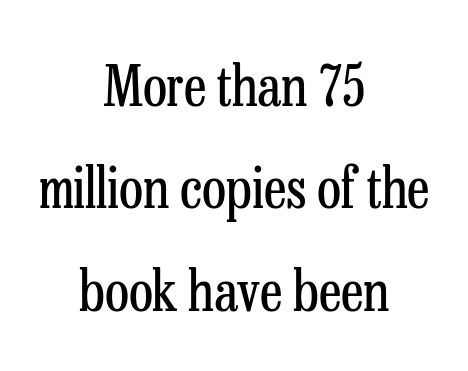
The image shows 56 px regular-weight, condensed serif type, upright; set centered, line spacing 1.83x, normal letter spacing, not underlined; low stroke contrast and a medium x-height.
